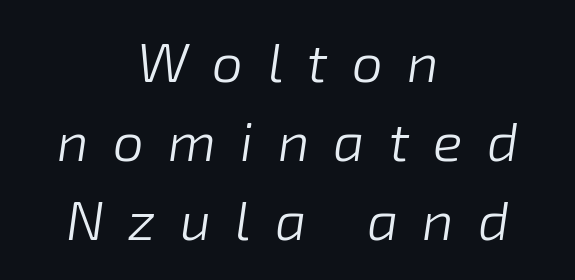
Q: Is the text bold? A: No.
Q: Is the text italic (slanted)? A: Yes, it leans right by about 8 degrees.
Q: Is the text underlined? A: No.
Q: How is the paragraph aligned? A: Centered.
Q: Is the spacing between letters normal or unusually wide? A: Unusually wide.
Q: Is the spacing between lines tight, normal or loose? A: Normal.
Q: Width (condensed, normal, or wide)? A: Normal.
Q: Stroke contrast? A: Low.
Q: x-height? A: Medium.
Q: Monospaced? A: No.
